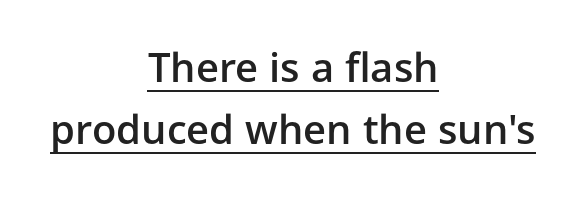
The image shows 40 px semibold sans-serif type, upright; set centered, normal line spacing (1.54x), normal letter spacing, underlined; low stroke contrast and a medium x-height.
